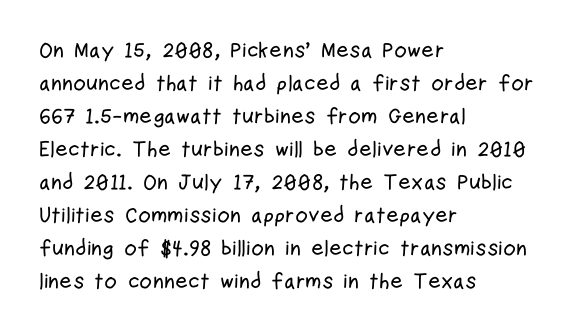
Q: Is the text italic (slanted)? A: No, it is upright.
Q: Is the text underlined? A: No.
Q: How is the paragraph aligned? A: Left-aligned.
Q: Is the spacing between letters normal or unusually wide? A: Normal.
Q: Is the spacing between lines tight, normal or loose? A: Normal.
